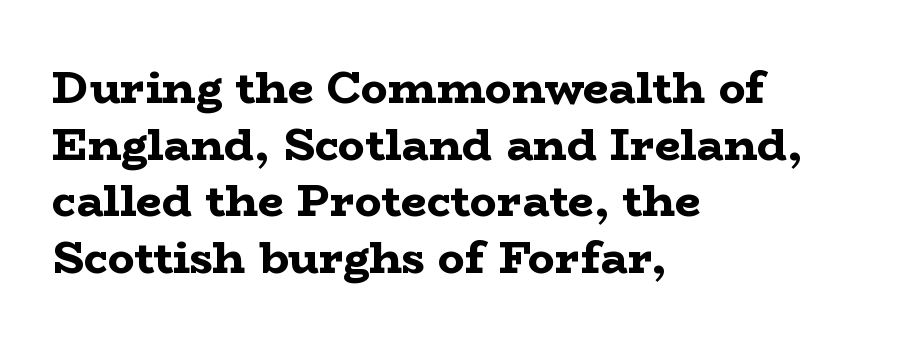
Leftover space on each line is placed entirely after the last word. The letters are bold, with thick, heavy strokes. Each letter keeps its own natural width here, so spacing adapts to shape. Unlike a clean sans, this face finishes its strokes with serifs. Upright lettering throughout.
